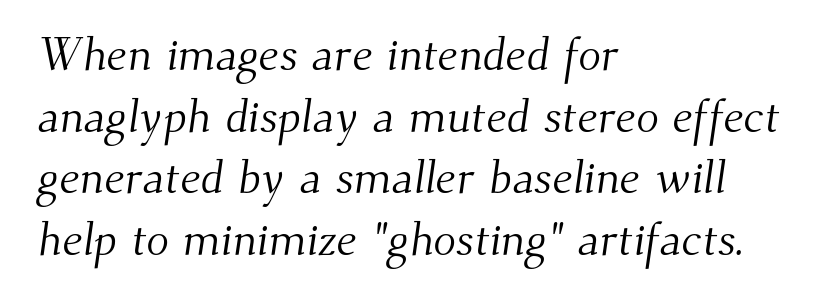
Q: Is the text bold? A: No.
Q: Is the typeface a serif or a sans-serif typeface? A: Serif.
Q: Is the text underlined? A: No.
Q: How is the paragraph aligned? A: Left-aligned.
Q: Is the spacing between letters normal or unusually wide? A: Normal.
Q: Is the spacing between lines tight, normal or loose? A: Normal.
Q: Width (condensed, normal, or wide)? A: Normal.
Q: Stroke contrast? A: Medium.
Q: x-height? A: Small.
Q: Monospaced? A: No.
